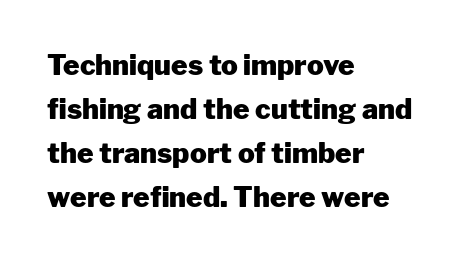
The lines are quadded left. Vertical strokes here are truly vertical. As a designer I'd log this as weight 700, bold. The rendering shows plain stroke endings on the letterforms — a sans-serif design.
